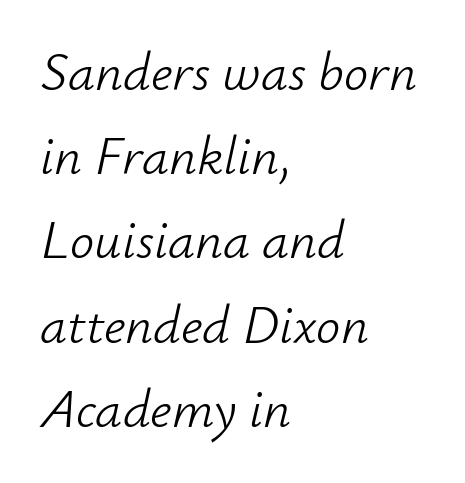
The image shows 54 px light type, italic (leaning right); set left-aligned, normal line spacing (1.56x), normal letter spacing, not underlined; low stroke contrast and a small x-height.
